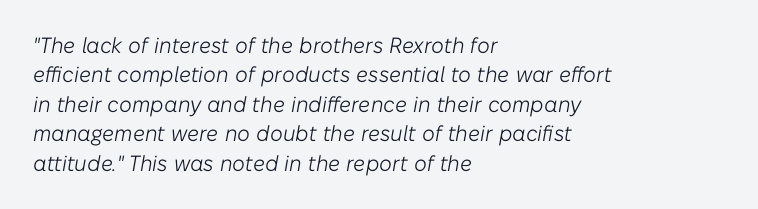
All the whitespace from short lines collects on the right. This reads as an unemphasized weight, regular at the heaviest. Tracking value appears to be zero — textbook default spacing. Students, observe: this is what conventionally led text looks like. A clean baseline with only descenders dipping below it. Posture: slanted.
